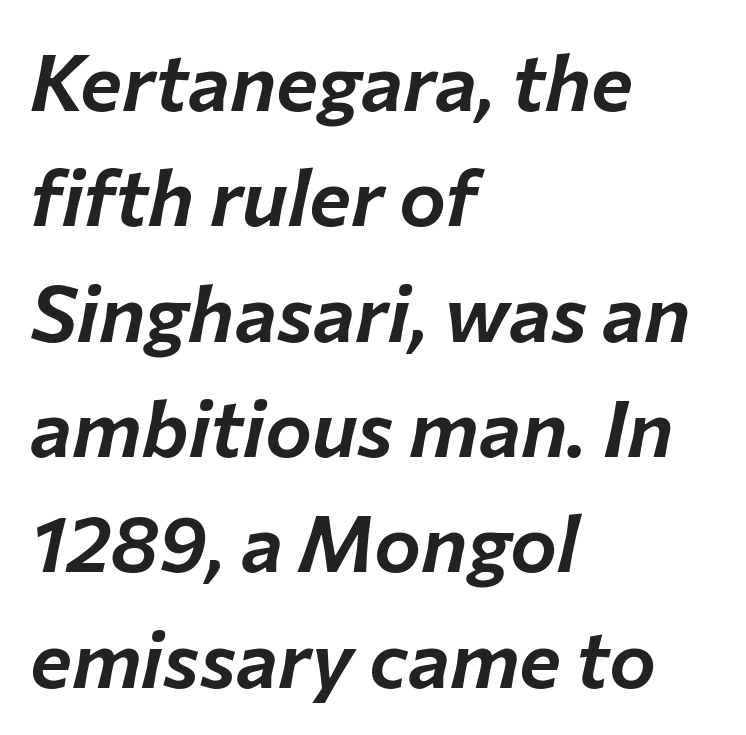
Glyph-to-glyph distance matches everyday printed text. The axis of the letterforms is tilted away from vertical. A clean baseline with only descenders dipping below it. Character widths vary here, with narrow letters taking less room than wide ones. This rendering uses left alignment, leaving the right contour irregular.
